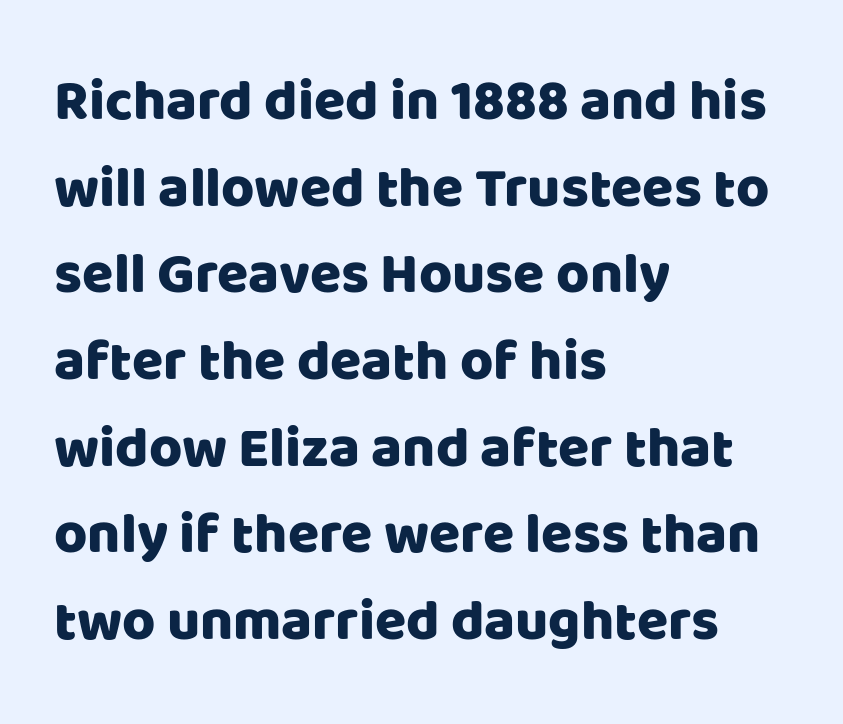
Is the block centered? No — it sits flush against the left margin. Is this a fixed-width face? No — the glyphs have proportional, varying widths. Unmarked baselines from the first word to the last. How would I describe the line gaps? Plain and ordinary. Note: no serifs on the glyphs. Look at the tracking — it's just the regular setting, nothing added.
